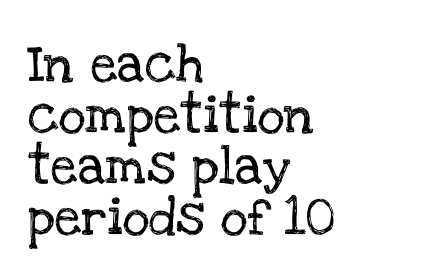
Q: Is the text italic (slanted)? A: No, it is upright.
Q: Is the typeface a serif or a sans-serif typeface? A: Serif.
Q: Is the text underlined? A: No.
Q: How is the paragraph aligned? A: Left-aligned.
Q: Is the spacing between letters normal or unusually wide? A: Normal.
Q: Is the spacing between lines tight, normal or loose? A: Normal.
Q: Width (condensed, normal, or wide)? A: Normal.
Q: Stroke contrast? A: Low.
Q: x-height? A: Large.
Q: Monospaced? A: No.
